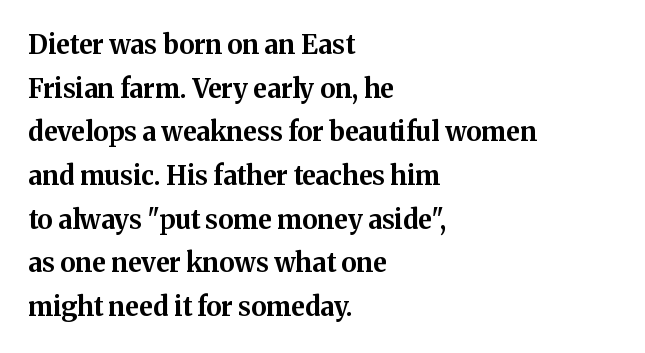
The image shows 26 px bold type, upright; set left-aligned, normal line spacing (1.68x), normal letter spacing, not underlined.
